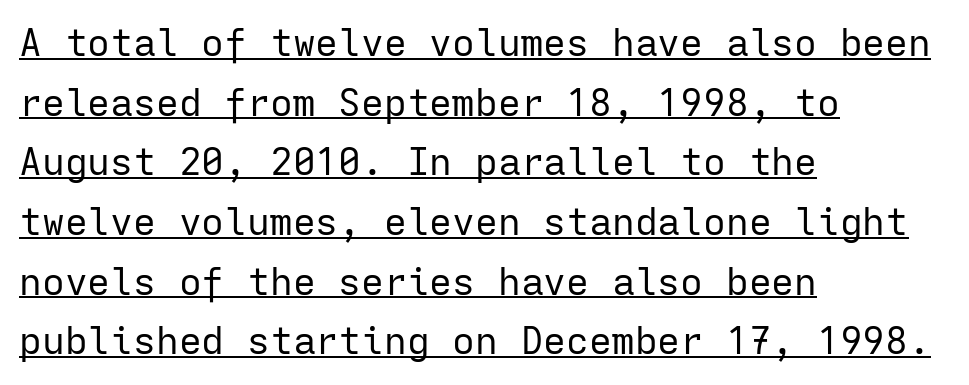
{"serif": "no", "italic": "no", "bold": "no", "weight": "regular", "width": "normal", "stroke_contrast": "low", "x_height": "medium", "monospaced": "yes", "underline": "yes", "align": "left", "line_spacing": "normal", "line_spacing_ratio": 1.57, "letter_spacing": "normal", "letter_spacing_em": 0.0, "glyph_px": 38}
